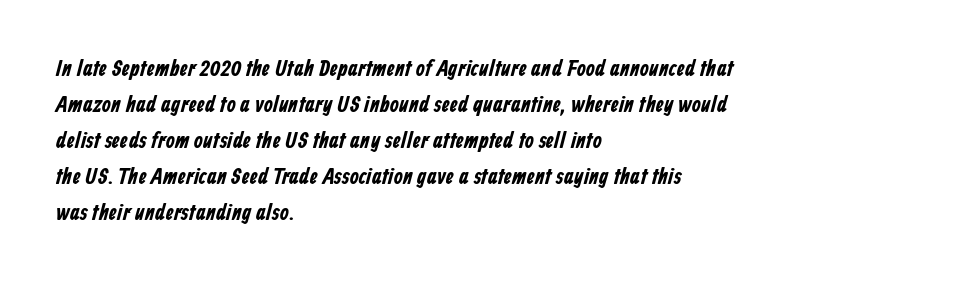
{"underline": "no", "align": "left", "line_spacing": "normal", "line_spacing_ratio": 1.56, "letter_spacing": "normal", "letter_spacing_em": 0.0, "glyph_px": 23}
